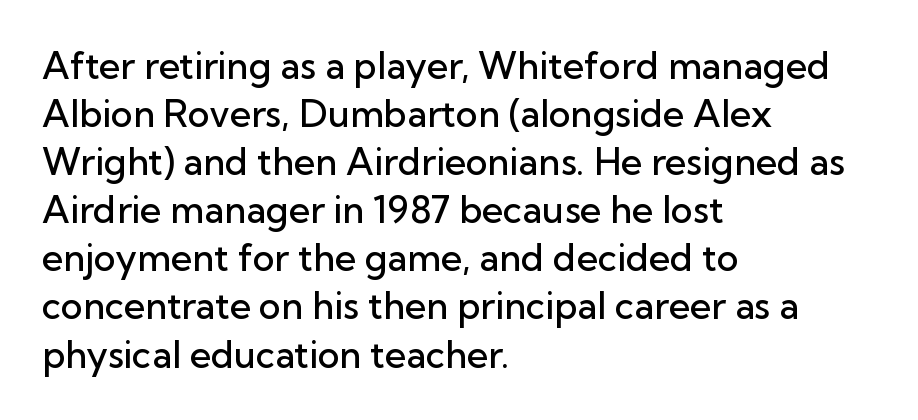
No extra tracking has been applied to these lines. Looks like regular typesetting: each glyph gets only the width it needs. Do the letters lean? They stand straight. The typesetter chose a ragged-right arrangement here. The leading is moderate, giving the passage an even texture.
